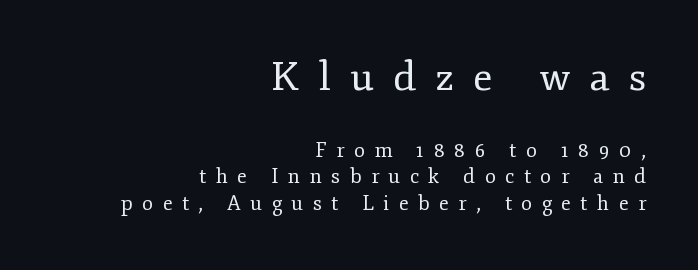
The image shows 40 px regular-weight serif type, upright; set right-aligned, normal line spacing (1.34x), unusually wide letter spacing (+0.48 em), not underlined; the first (top) block is 2.0x larger; low stroke contrast and a small x-height.
